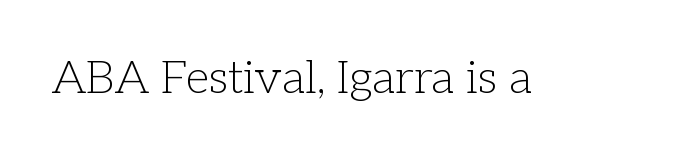
The passage shown is not bold in any degree. The lettering holds an erect, upright posture throughout. A bare baseline throughout the passage. This sample uses plain, unmodified letter spacing. Character widths vary here, with narrow letters taking less room than wide ones. You can tell from the footed stems that serif type was used.
